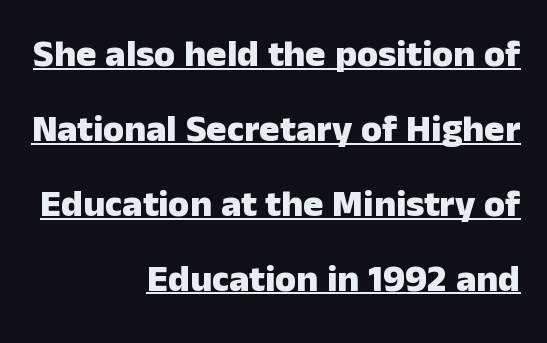
{"serif": "no", "italic": "no", "bold": "yes", "weight": "heavy", "width": "normal", "stroke_contrast": "low", "x_height": "medium", "monospaced": "no", "underline": "yes", "align": "right", "line_spacing": "loose", "line_spacing_ratio": 1.97, "letter_spacing": "normal", "letter_spacing_em": 0.0, "glyph_px": 38}
